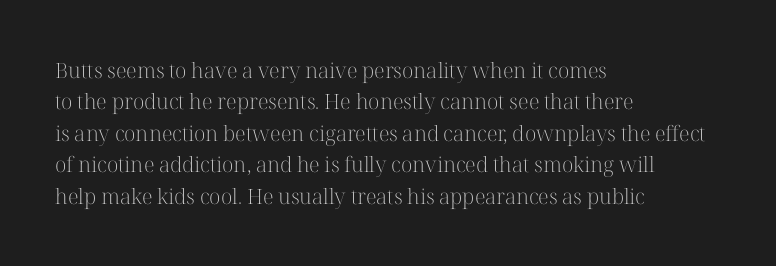
{"italic": "no", "bold": "no", "underline": "no", "align": "left", "line_spacing": "normal", "line_spacing_ratio": 1.5, "letter_spacing": "normal", "letter_spacing_em": 0.0, "glyph_px": 21}
